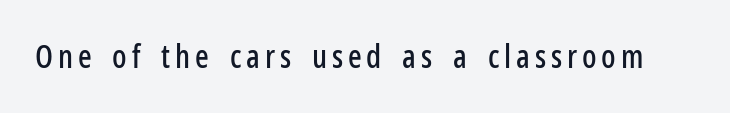
Just letters on the line, the space beneath them empty. The lettering holds an erect, upright posture throughout. A typesetter would call this proportional, since set widths differ per character. Grotesque or geometric, the face here clearly has no serifs.
